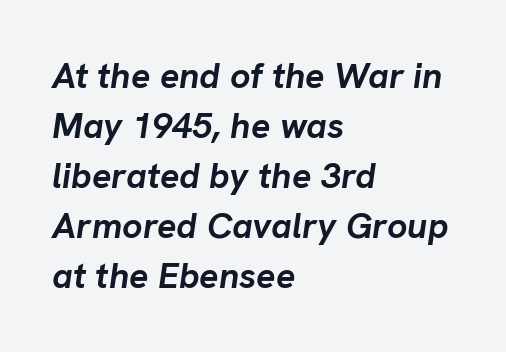
{"italic": "yes", "lean": "right", "slant_degrees": 8, "bold": "yes", "weight": "semibold", "width": "normal", "stroke_contrast": "low", "x_height": "medium", "monospaced": "no", "underline": "no", "align": "left", "line_spacing": "normal", "line_spacing_ratio": 1.39, "letter_spacing": "normal", "letter_spacing_em": 0.0, "glyph_px": 36}
